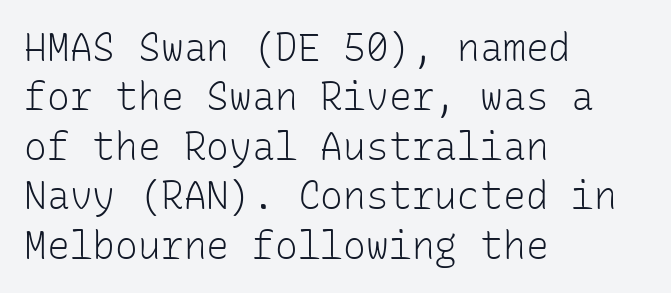
Q: Is the text bold? A: No.
Q: Is the text italic (slanted)? A: No, it is upright.
Q: Is the typeface a serif or a sans-serif typeface? A: Sans-serif.
Q: Is the text underlined? A: No.
Q: How is the paragraph aligned? A: Left-aligned.
Q: Is the spacing between letters normal or unusually wide? A: Normal.
Q: Is the spacing between lines tight, normal or loose? A: Normal.
Q: Width (condensed, normal, or wide)? A: Normal.
Q: Stroke contrast? A: Low.
Q: x-height? A: Medium.
Q: Monospaced? A: Yes.
